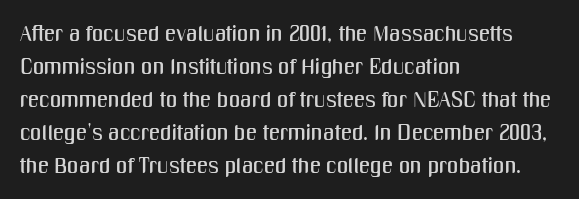
A clean baseline with only descenders dipping below it. Standard letterfit; no display-style spreading of the glyphs. Notice how descenders clear the ascenders below comfortably — that's standard leading. It's the straight-up-and-down kind of type. Does the copy run flush right? No — it runs flush left.
